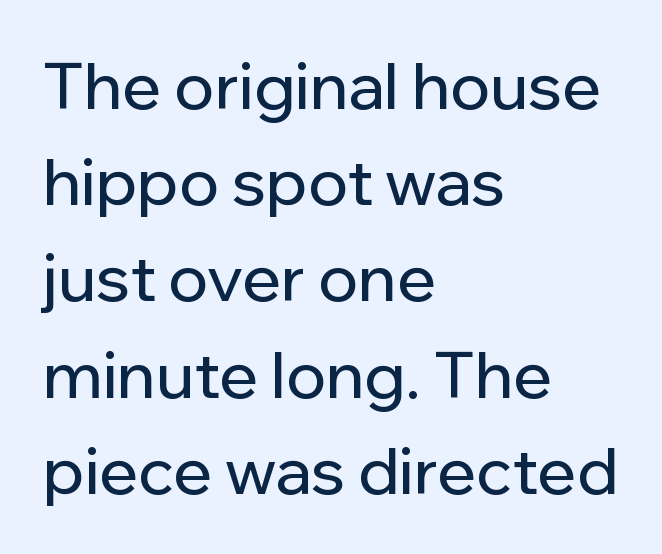
Q: Is the text italic (slanted)? A: No, it is upright.
Q: Is the typeface a serif or a sans-serif typeface? A: Sans-serif.
Q: Is the text underlined? A: No.
Q: How is the paragraph aligned? A: Left-aligned.
Q: Is the spacing between letters normal or unusually wide? A: Normal.
Q: Is the spacing between lines tight, normal or loose? A: Normal.
Q: Width (condensed, normal, or wide)? A: Normal.
Q: Stroke contrast? A: Low.
Q: x-height? A: Medium.
Q: Monospaced? A: No.
